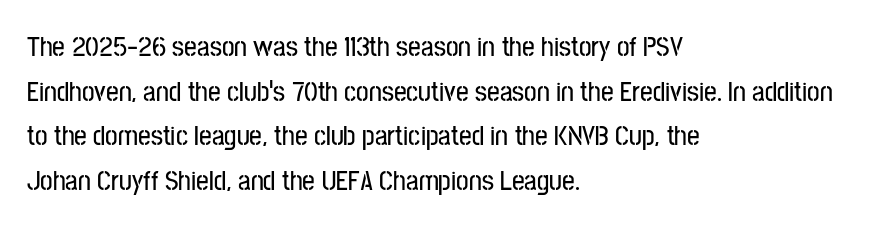
Q: Is the text italic (slanted)? A: No, it is upright.
Q: Is the typeface a serif or a sans-serif typeface? A: Sans-serif.
Q: Is the text underlined? A: No.
Q: How is the paragraph aligned? A: Left-aligned.
Q: Is the spacing between letters normal or unusually wide? A: Normal.
Q: Is the spacing between lines tight, normal or loose? A: Normal.
Q: Width (condensed, normal, or wide)? A: Condensed.
Q: Stroke contrast? A: Low.
Q: x-height? A: Medium.
Q: Monospaced? A: No.
